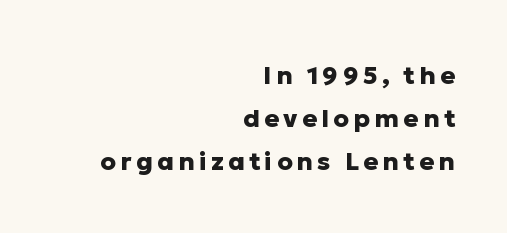
The image shows 25 px bold type, upright; set right-aligned, line spacing 1.72x, not underlined.
